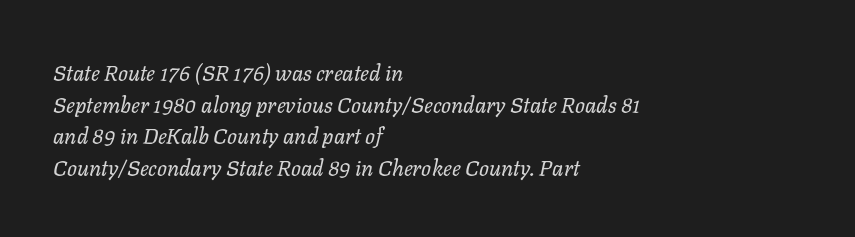
The image shows 22 px text type, italic (leaning right); set left-aligned, normal line spacing (1.44x), normal letter spacing, not underlined.
